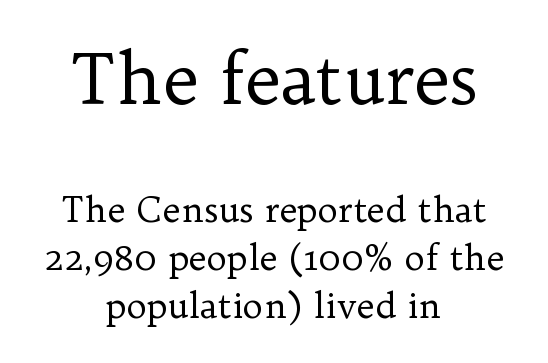
{"serif": "yes", "italic": "no", "bold": "no", "weight": "regular", "width": "normal", "stroke_contrast": "low", "x_height": "medium", "monospaced": "no", "underline": "no", "align": "center", "line_spacing": "normal", "line_spacing_ratio": 1.38, "letter_spacing": "normal", "letter_spacing_em": 0.0, "larger_block": "first", "size_ratio": 2.0, "glyph_px": 70}
